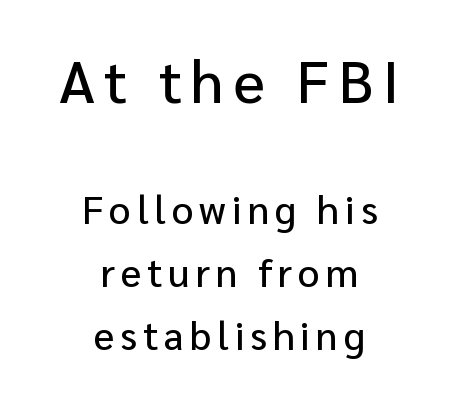
Nobody drew a line under any word here. Are there feet on the stems? There aren't — it's a sans. This sample has the flowing, uneven cadence of proportional lettering. The rendering positions every line midway between the sides. Typesetter's note — upper block bumped up in size, lower block left smaller. Vertical strokes here are truly vertical.
